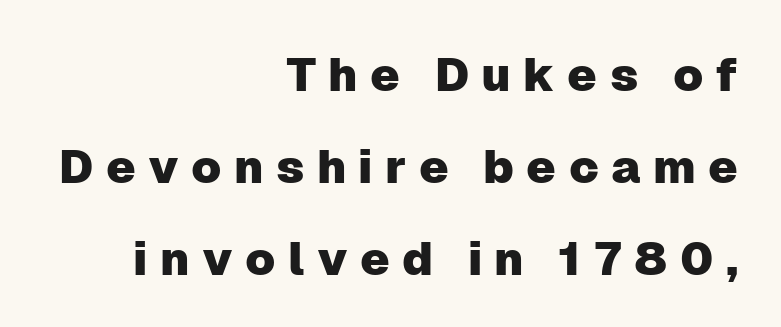
The letters stand upright; this is a roman face. A typesetter would label this face a sans. Descenders are the only things crossing below the line. If you measured baseline to baseline, you'd find a long distance. Think of a printed novel: that variable character pitch is what you see here.
